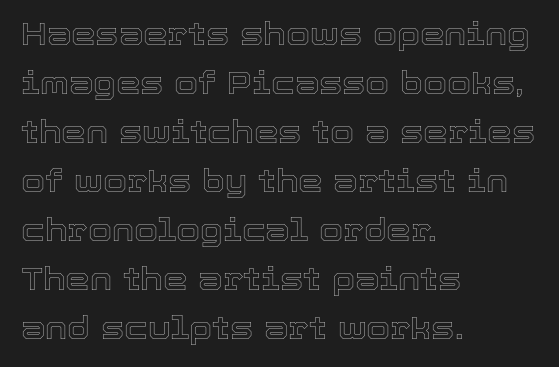
Characters remain perfectly vertical along every line. Here the designer chose a conventional face with non-uniform glyph widths. The compositor pushed each line to the left boundary. A normal amount of white space separates one row of letters from the next. Inter-character spacing is left at the font's built-in metrics. A clean baseline with only descenders dipping below it.
